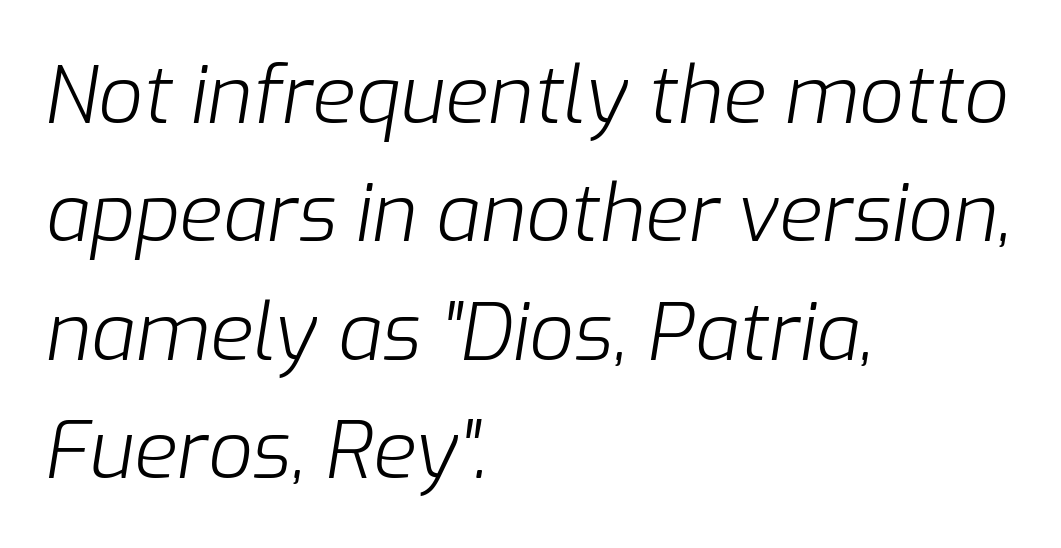
The image shows 79 px light type, italic (leaning right); set left-aligned, normal line spacing (1.5x), normal letter spacing, not underlined; low stroke contrast and a medium x-height.
